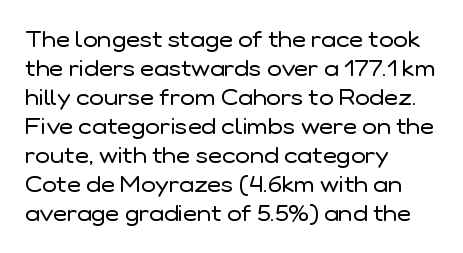
The image shows 22 px text type, upright; set left-aligned, normal line spacing (1.32x), normal letter spacing, not underlined.
